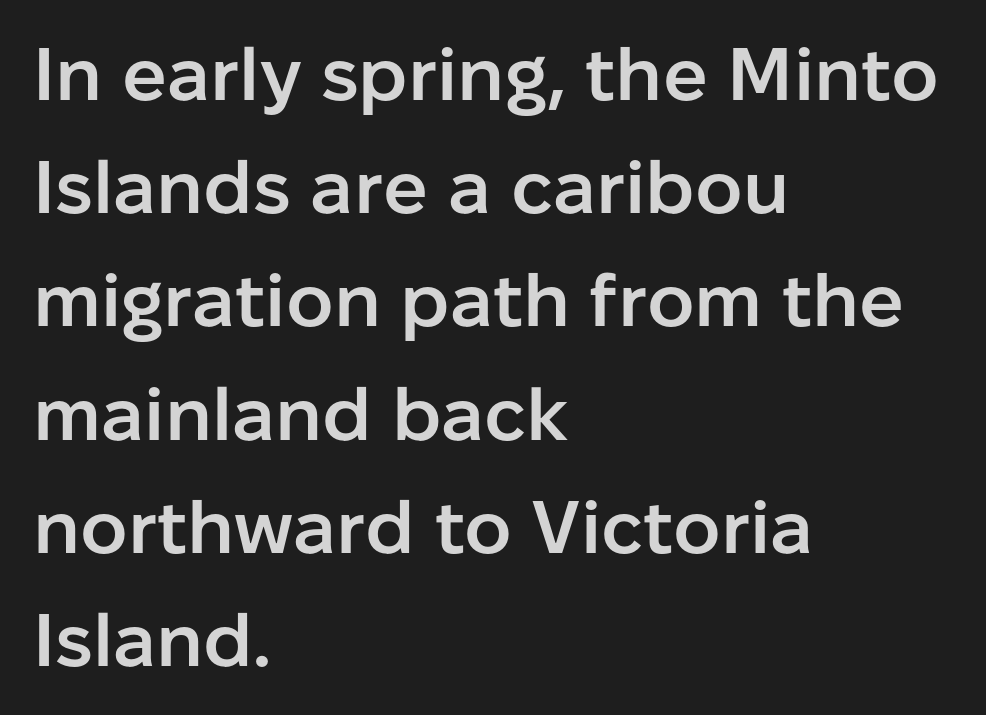
Type without underlining. Each letter keeps its own natural width here, so spacing adapts to shape. In terms of letterspacing, this is plain default setting. The face used here is a semibold: visibly heavier than regular, lighter than bold. Ordinary non-slanted type is in use.
